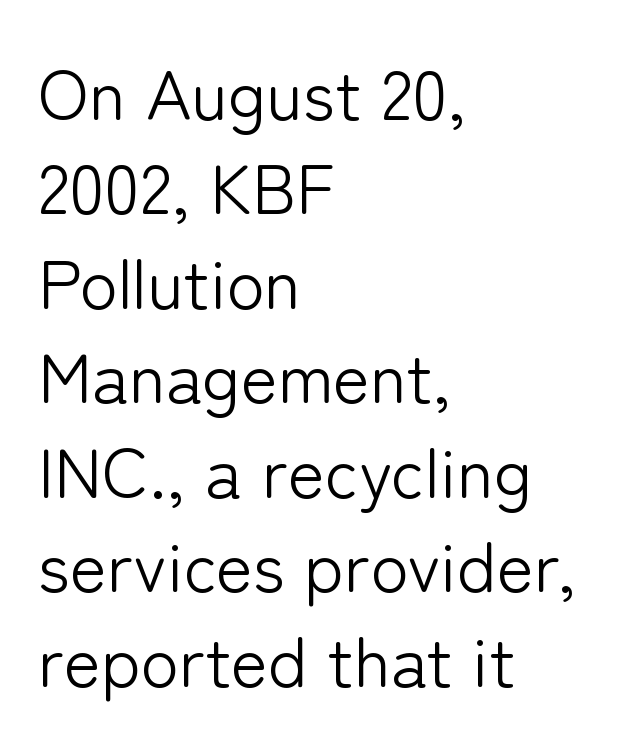
{"serif": "no", "italic": "no", "bold": "no", "weight": "light", "width": "normal", "stroke_contrast": "low", "x_height": "medium", "monospaced": "no", "underline": "no", "align": "left", "line_spacing": "normal", "line_spacing_ratio": 1.35, "letter_spacing": "normal", "letter_spacing_em": 0.0, "glyph_px": 70}
